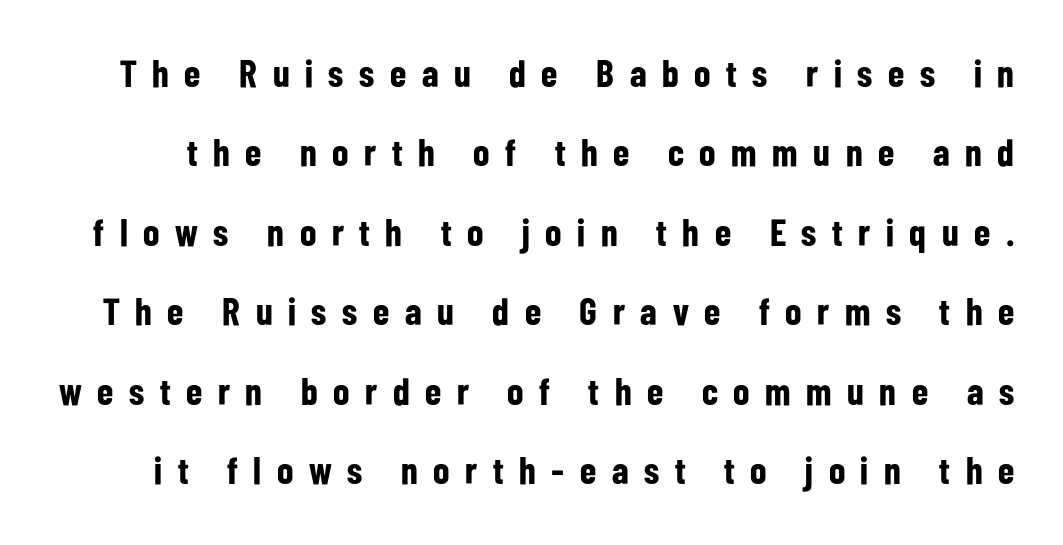
The image shows 38 px bold, condensed sans-serif type, upright; set loose line spacing (2.09x), unusually wide letter spacing (+0.41 em), not underlined; low stroke contrast and a medium x-height.
